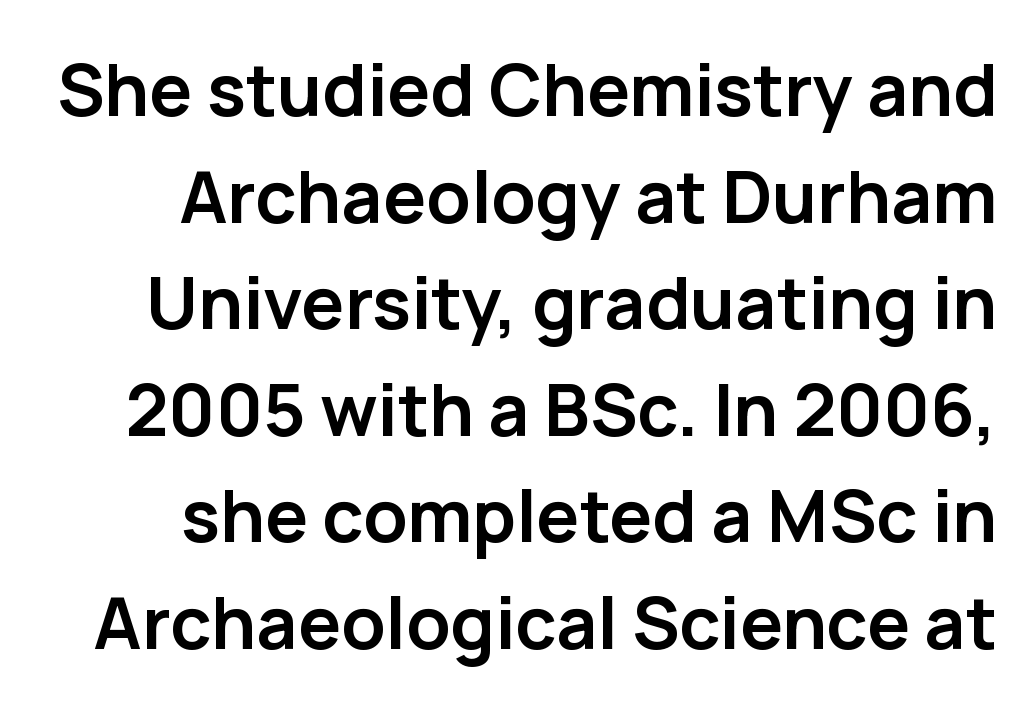
{"serif": "no", "italic": "no", "bold": "yes", "weight": "semibold", "width": "normal", "stroke_contrast": "low", "x_height": "medium", "monospaced": "no", "underline": "no", "line_spacing": "normal", "line_spacing_ratio": 1.48, "letter_spacing": "normal", "letter_spacing_em": 0.0, "glyph_px": 72}
